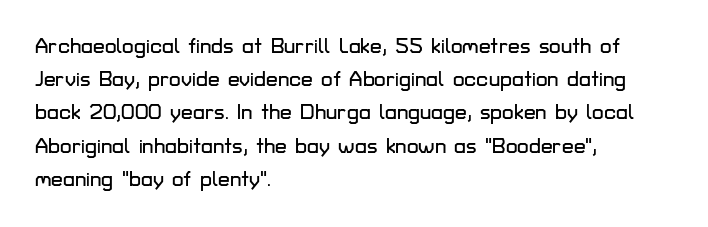
{"italic": "no", "underline": "no", "align": "left", "line_spacing": "normal", "line_spacing_ratio": 1.58, "letter_spacing": "normal", "letter_spacing_em": 0.0, "glyph_px": 21}
